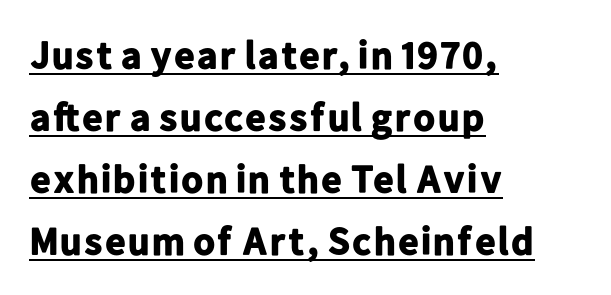
The image shows 39 px bold sans-serif type, upright; set left-aligned, normal line spacing (1.59x), normal letter spacing, underlined; low stroke contrast and a medium x-height.
